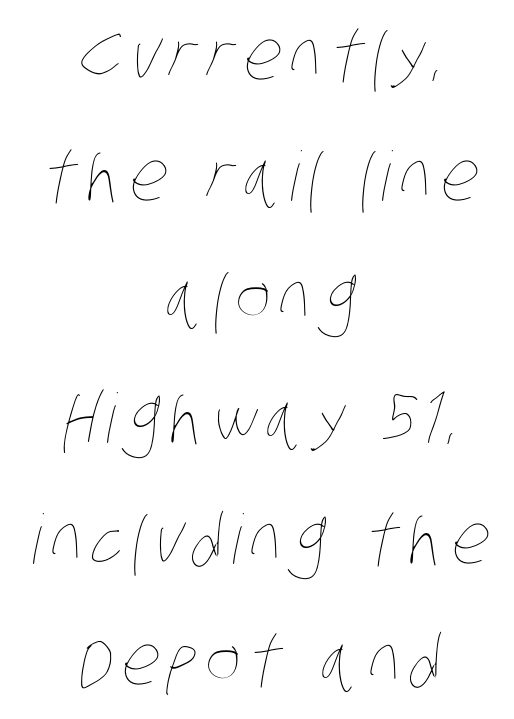
Q: Is the text bold? A: No.
Q: Is the text underlined? A: No.
Q: How is the paragraph aligned? A: Centered.
Q: Width (condensed, normal, or wide)? A: Condensed.
Q: Stroke contrast? A: Low.
Q: x-height? A: Large.
Q: Monospaced? A: No.
